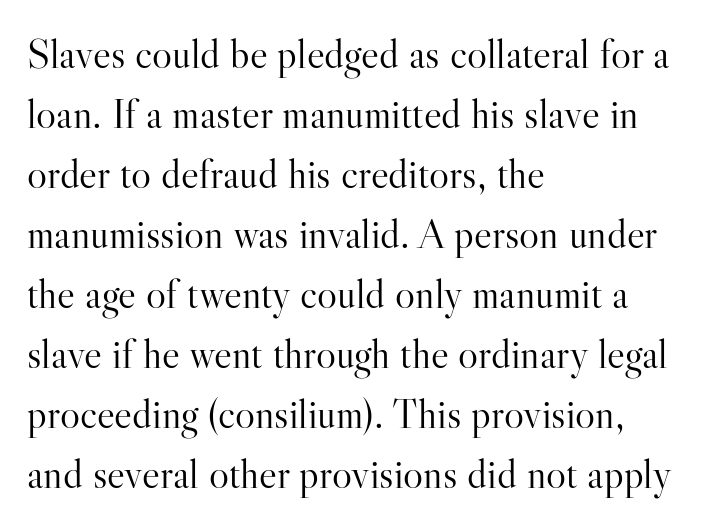
{"serif": "yes", "italic": "no", "bold": "no", "weight": "light", "width": "normal", "stroke_contrast": "high", "x_height": "small", "monospaced": "no", "underline": "no", "align": "left", "line_spacing": "normal", "line_spacing_ratio": 1.43, "letter_spacing": "normal", "letter_spacing_em": 0.0, "glyph_px": 42}
